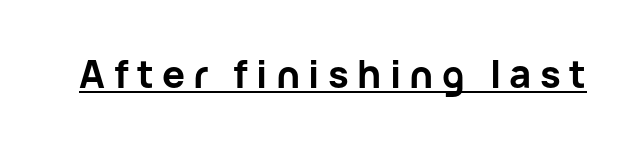
Q: Is the text bold? A: Yes.
Q: Is the text italic (slanted)? A: No, it is upright.
Q: Is the typeface a serif or a sans-serif typeface? A: Sans-serif.
Q: Is the text underlined? A: Yes.
Q: Is the spacing between letters normal or unusually wide? A: Unusually wide.
Q: Width (condensed, normal, or wide)? A: Normal.
Q: Stroke contrast? A: Low.
Q: x-height? A: Medium.
Q: Monospaced? A: No.
